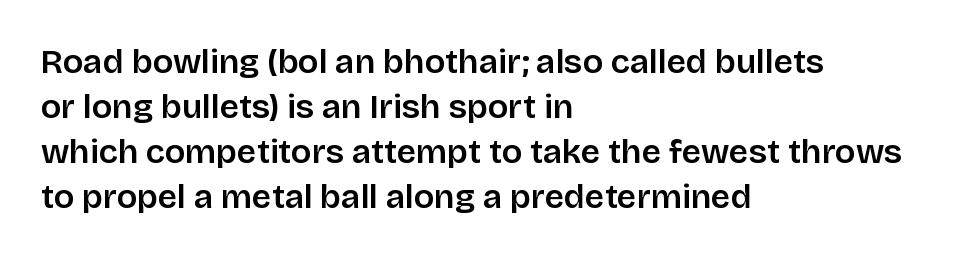
The image shows 34 px semibold sans-serif type, upright; set left-aligned, normal line spacing (1.32x), normal letter spacing, not underlined; low stroke contrast and a large x-height.
